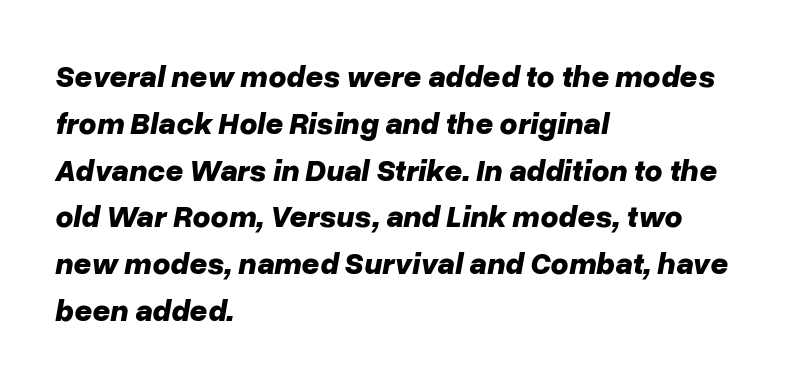
The image shows 31 px bold type, italic (leaning right); set left-aligned, normal line spacing (1.51x), normal letter spacing, not underlined; low stroke contrast and a medium x-height.
